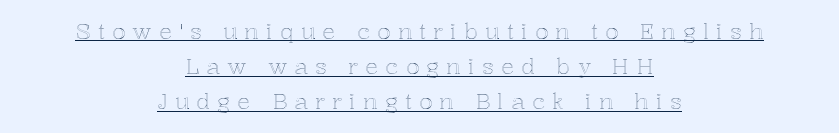
The typesetter chose a symmetrical, centered arrangement here. These characters rest on top of a visible drawn line. If you measured baseline to baseline, you'd find a middling distance. A roman cut, with each character standing at attention.
